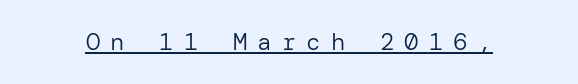
The image shows 24 px text type, upright; set unusually wide letter spacing (+0.42 em), underlined.
